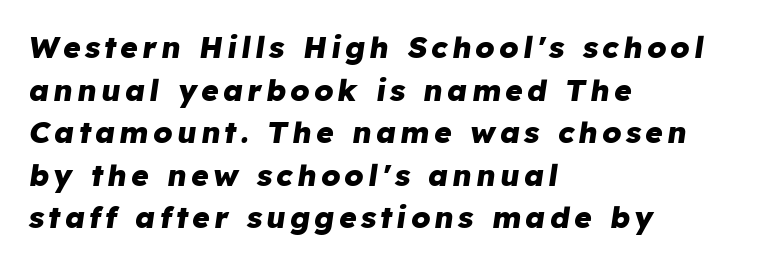
{"italic": "yes", "lean": "right", "slant_degrees": 8, "bold": "yes", "weight": "heavy", "width": "normal", "stroke_contrast": "low", "x_height": "medium", "monospaced": "no", "underline": "no", "align": "left", "line_spacing": "normal", "line_spacing_ratio": 1.42, "glyph_px": 30}
